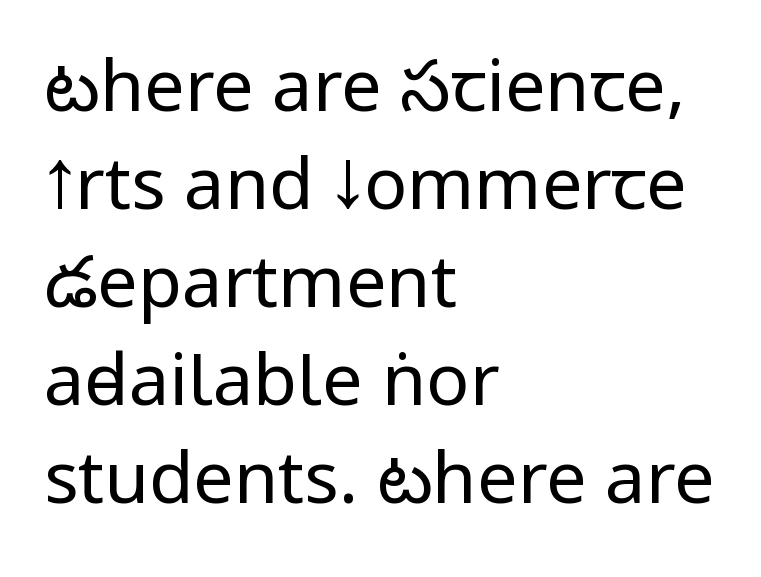
Each row of text sits above clean, open space. Regular leading. The rendering anchors every line to the left-hand side. You can tell from the bare stems that sans-serif type was used. Honestly, the letter spacing is just normal — you wouldn't notice it.
